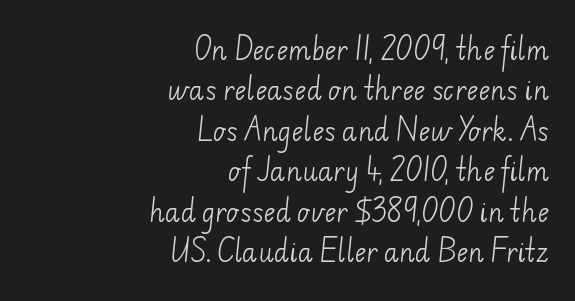
Nothing heavy about these letters — not bold at all. These lines keep a tight, regular rhythm from letter to letter. Only glyphs here, with clear space below each row. Every row of glyphs terminates at an identical x-position on the right.
